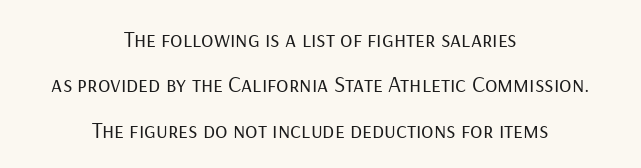
Q: Is the text bold? A: No.
Q: Is the text italic (slanted)? A: No, it is upright.
Q: Is the text underlined? A: No.
Q: How is the paragraph aligned? A: Centered.
Q: Is the spacing between letters normal or unusually wide? A: Normal.
Q: Is the spacing between lines tight, normal or loose? A: Loose.
